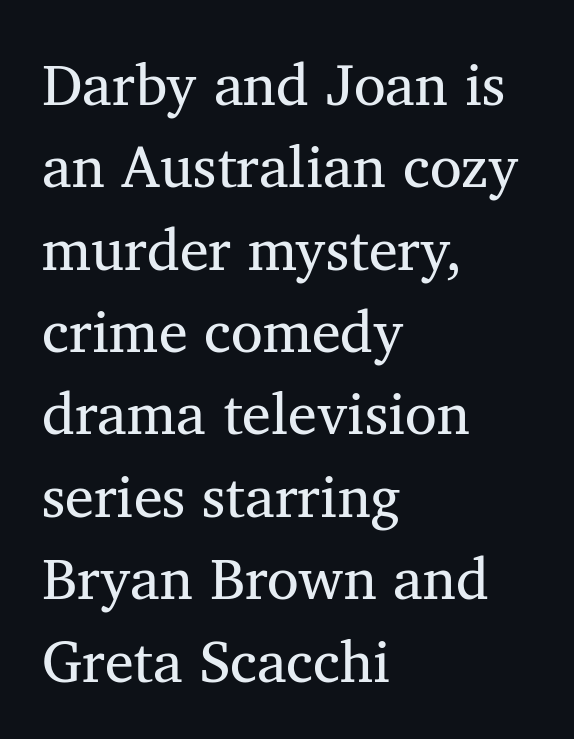
The image shows 58 px regular-weight serif type, upright; set left-aligned, normal line spacing (1.42x), normal letter spacing, not underlined; medium stroke contrast and a medium x-height.
